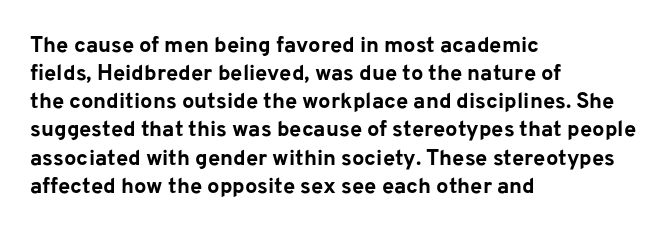
{"italic": "no", "bold": "yes", "underline": "no", "align": "left", "line_spacing": "normal", "line_spacing_ratio": 1.28, "letter_spacing": "normal", "letter_spacing_em": 0.0, "glyph_px": 22}
